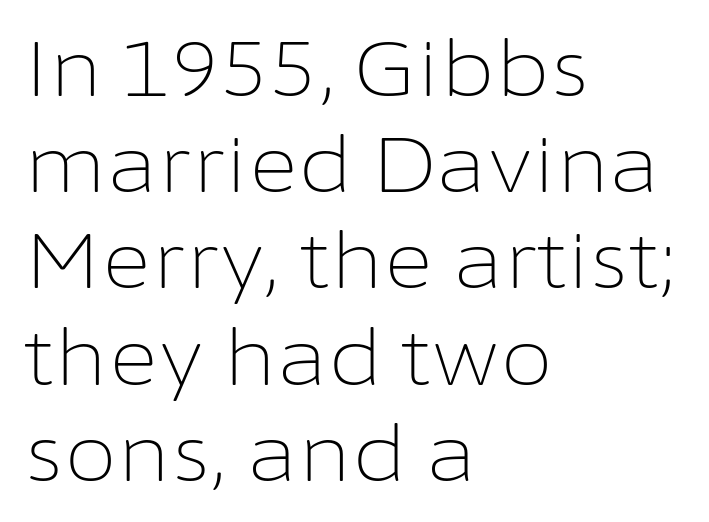
Classification — sans serif. On a weight scale, this lands at 450 or below. Tall strokes in this sample are plumb rather than angled. The typesetter chose a ragged-right arrangement here. Inter-character spacing is left at the font's built-in metrics. Do the characters align in a grid? No, the font is proportional.
